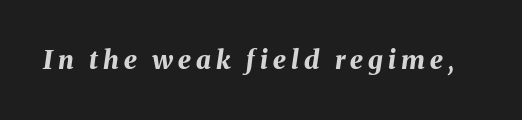
{"italic": "yes", "lean": "right", "slant_degrees": 8, "bold": "yes", "underline": "no", "letter_spacing": "wide", "letter_spacing_em": 0.2, "glyph_px": 26}
